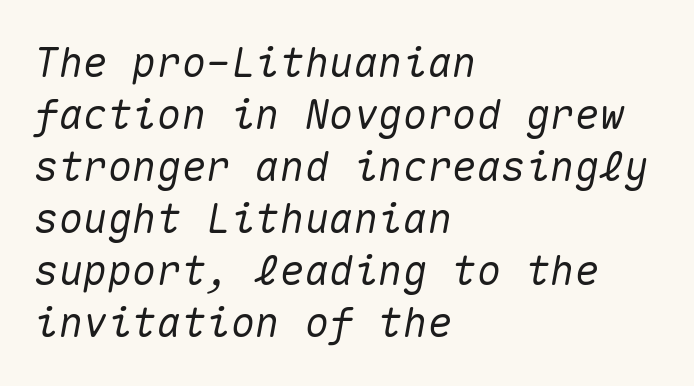
Q: Is the text italic (slanted)? A: Yes, it leans right by about 10 degrees.
Q: Is the text underlined? A: No.
Q: How is the paragraph aligned? A: Left-aligned.
Q: Is the spacing between letters normal or unusually wide? A: Normal.
Q: Is the spacing between lines tight, normal or loose? A: Normal.
Q: Width (condensed, normal, or wide)? A: Normal.
Q: Stroke contrast? A: Medium.
Q: x-height? A: Medium.
Q: Monospaced? A: Yes.
